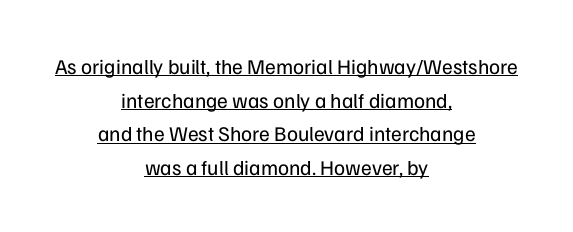
Q: Is the text bold? A: No.
Q: Is the text italic (slanted)? A: No, it is upright.
Q: Is the text underlined? A: Yes.
Q: How is the paragraph aligned? A: Centered.
Q: Is the spacing between letters normal or unusually wide? A: Normal.
Q: Is the spacing between lines tight, normal or loose? A: Normal.
